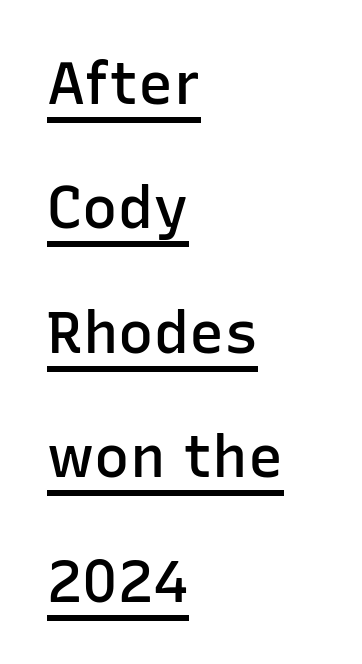
{"serif": "no", "italic": "no", "bold": "semi", "weight": "semibold", "width": "normal", "stroke_contrast": "low", "x_height": "medium", "monospaced": "no", "underline": "yes", "align": "left", "line_spacing": "loose", "line_spacing_ratio": 2.11, "letter_spacing": "normal", "letter_spacing_em": 0.0, "glyph_px": 59}
